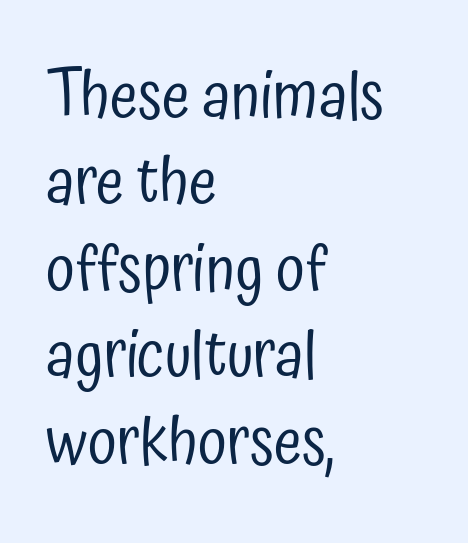
Q: Is the text bold? A: No.
Q: Is the text italic (slanted)? A: No, it is upright.
Q: Is the typeface a serif or a sans-serif typeface? A: Sans-serif.
Q: Is the text underlined? A: No.
Q: How is the paragraph aligned? A: Left-aligned.
Q: Is the spacing between letters normal or unusually wide? A: Normal.
Q: Is the spacing between lines tight, normal or loose? A: Normal.
Q: Width (condensed, normal, or wide)? A: Condensed.
Q: Stroke contrast? A: Low.
Q: x-height? A: Medium.
Q: Monospaced? A: No.
